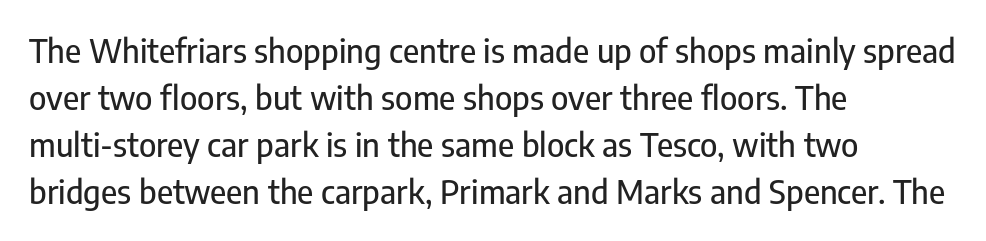
The gap between lines stays unmarked. These lines are set flush left with a ragged right edge. Summary of vertical rhythm: regular, with standard interline spacing. Think of a printed novel: that variable character pitch is what you see here.
